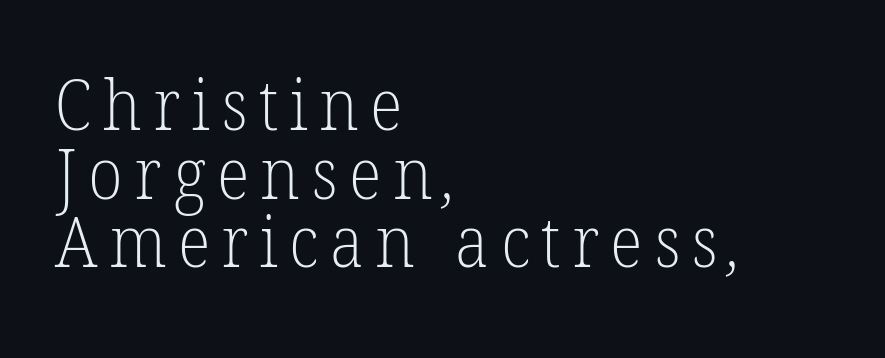
The string is rendered with underlining switched off. The lines are packed closely together with very little leading. Note the varied advance widths — an 'i' is clearly narrower than an 'm'. No heavy texture on the line: the type isn't bold.
